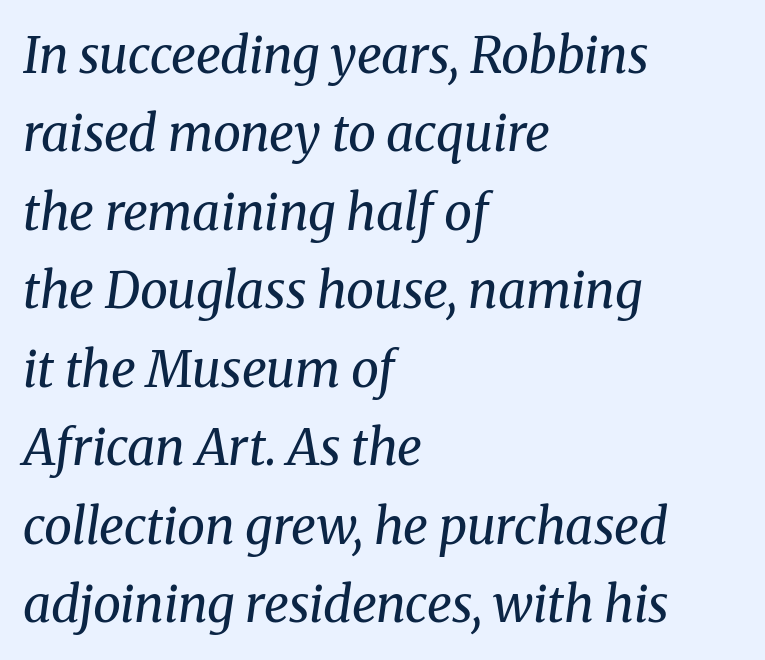
{"serif": "yes", "italic": "yes", "lean": "right", "slant_degrees": 8, "bold": "no", "weight": "regular", "width": "normal", "stroke_contrast": "medium", "x_height": "medium", "monospaced": "no", "underline": "no", "align": "left", "line_spacing": "normal", "line_spacing_ratio": 1.57, "letter_spacing": "normal", "letter_spacing_em": 0.0, "glyph_px": 50}
